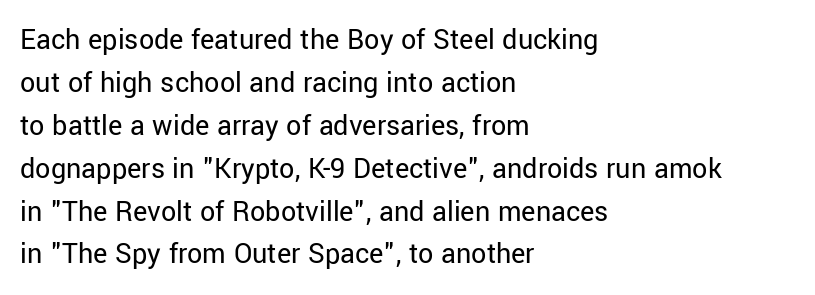
{"serif": "no", "italic": "no", "bold": "no", "weight": "regular", "width": "normal", "stroke_contrast": "low", "x_height": "medium", "monospaced": "no", "underline": "no", "align": "left", "line_spacing": "normal", "line_spacing_ratio": 1.43, "letter_spacing": "normal", "letter_spacing_em": 0.0, "glyph_px": 30}
